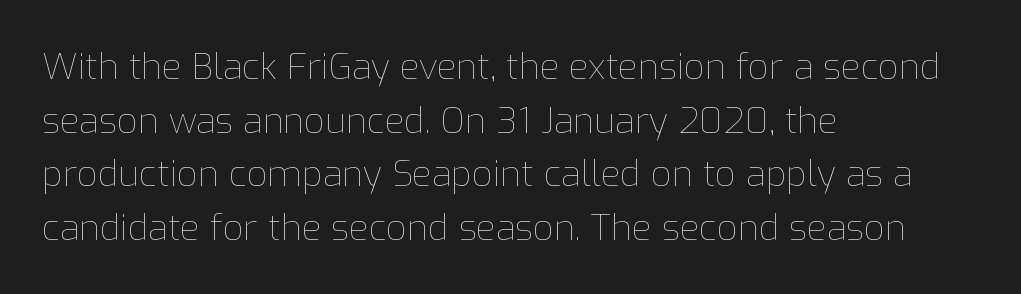
{"italic": "no", "bold": "no", "weight": "thin", "width": "normal", "stroke_contrast": "low", "x_height": "medium", "monospaced": "no", "underline": "no", "align": "left", "line_spacing": "normal", "line_spacing_ratio": 1.49, "letter_spacing": "normal", "letter_spacing_em": 0.0, "glyph_px": 36}
